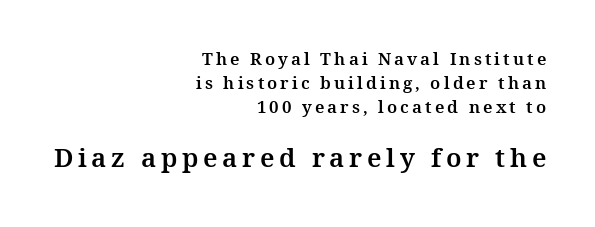
{"italic": "no", "underline": "no", "align": "right", "line_spacing": "normal", "line_spacing_ratio": 1.42, "larger_block": "second", "size_ratio": 1.53, "glyph_px": 26}
